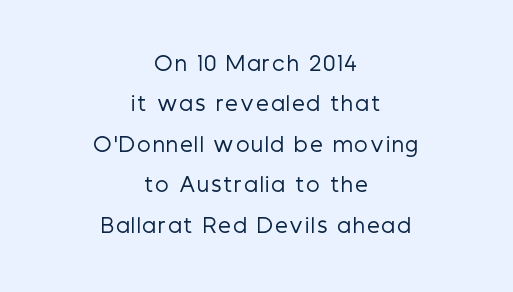
Compared with a flush-left layout, this one balances lines on the center instead. A clean baseline with only descenders dipping below it. Every character sits straight up, as roman type does. No letter is thick-stroked: the sample isn't bold. The vertical gap from one line to the next is large.
